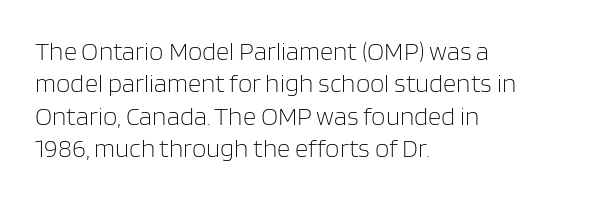
The image shows 26 px text type, upright; set left-aligned, normal line spacing (1.25x), normal letter spacing, not underlined.
